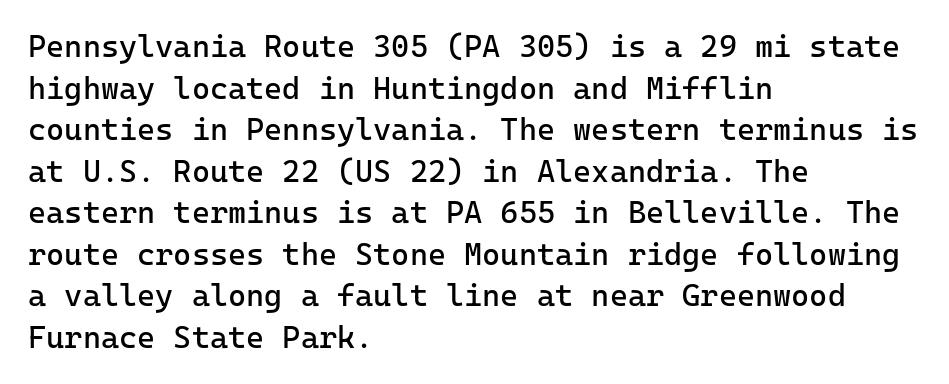
A typesetter would call this leading conventional body-copy spacing. Honestly, the letter spacing is just normal — you wouldn't notice it. The string is rendered with underlining switched off. Stroke mass is kept to a normal reading level or below. The passage is arranged the way most books set body copy — flush left.
